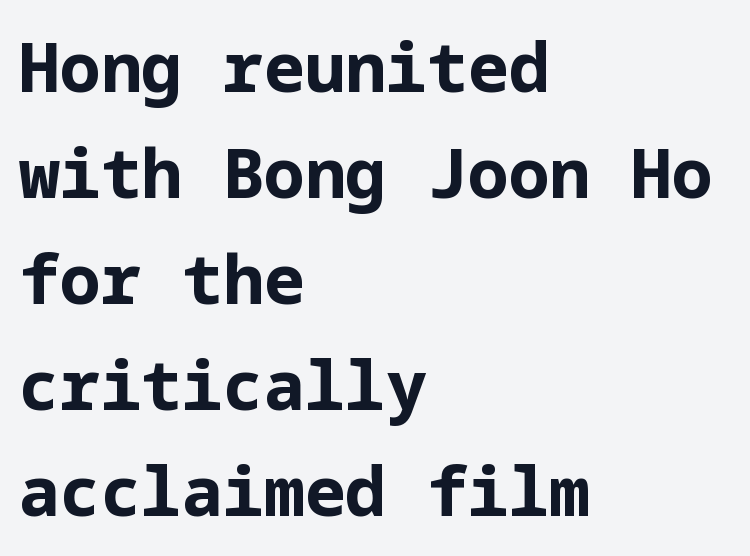
Q: Is the text bold? A: Yes.
Q: Is the text italic (slanted)? A: No, it is upright.
Q: Is the typeface a serif or a sans-serif typeface? A: Sans-serif.
Q: Is the text underlined? A: No.
Q: How is the paragraph aligned? A: Left-aligned.
Q: Is the spacing between letters normal or unusually wide? A: Normal.
Q: Is the spacing between lines tight, normal or loose? A: Normal.
Q: Width (condensed, normal, or wide)? A: Normal.
Q: Stroke contrast? A: Low.
Q: x-height? A: Medium.
